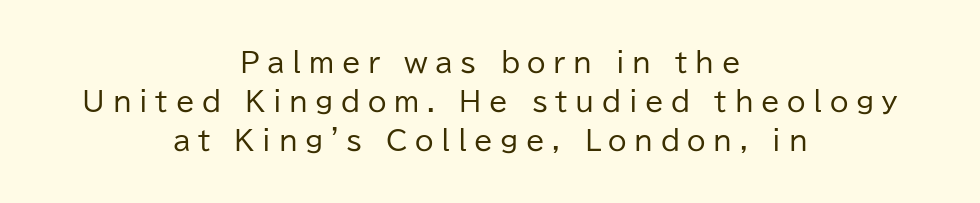
{"italic": "no", "bold": "no", "underline": "no", "align": "center", "line_spacing": "normal", "line_spacing_ratio": 1.45, "letter_spacing": "wide", "letter_spacing_em": 0.28, "glyph_px": 27}
